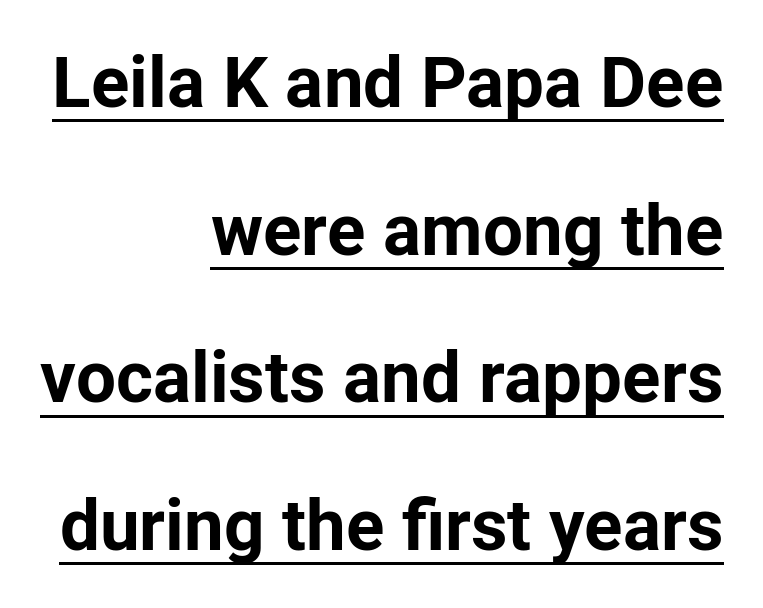
Q: Is the text bold? A: Yes.
Q: Is the text italic (slanted)? A: No, it is upright.
Q: Is the typeface a serif or a sans-serif typeface? A: Sans-serif.
Q: Is the text underlined? A: Yes.
Q: How is the paragraph aligned? A: Right-aligned.
Q: Is the spacing between letters normal or unusually wide? A: Normal.
Q: Is the spacing between lines tight, normal or loose? A: Loose.
Q: Width (condensed, normal, or wide)? A: Normal.
Q: Stroke contrast? A: Low.
Q: x-height? A: Medium.
Q: Monospaced? A: No.
